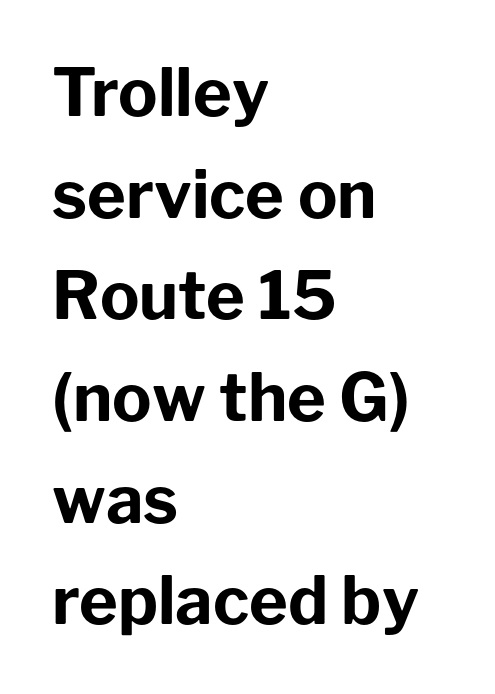
Q: Is the text bold? A: Yes.
Q: Is the text italic (slanted)? A: No, it is upright.
Q: Is the typeface a serif or a sans-serif typeface? A: Sans-serif.
Q: Is the text underlined? A: No.
Q: How is the paragraph aligned? A: Left-aligned.
Q: Is the spacing between letters normal or unusually wide? A: Normal.
Q: Is the spacing between lines tight, normal or loose? A: Normal.
Q: Width (condensed, normal, or wide)? A: Normal.
Q: Stroke contrast? A: Low.
Q: x-height? A: Medium.
Q: Monospaced? A: No.
